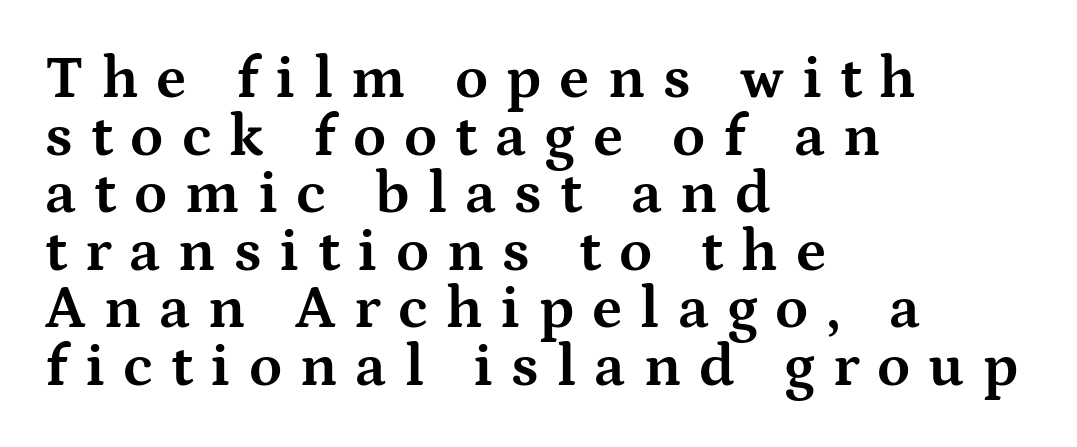
The image shows 60 px bold, wide serif type, upright; set left-aligned, tight line spacing (0.96x), unusually wide letter spacing (+0.3 em), not underlined; medium stroke contrast and a medium x-height.
